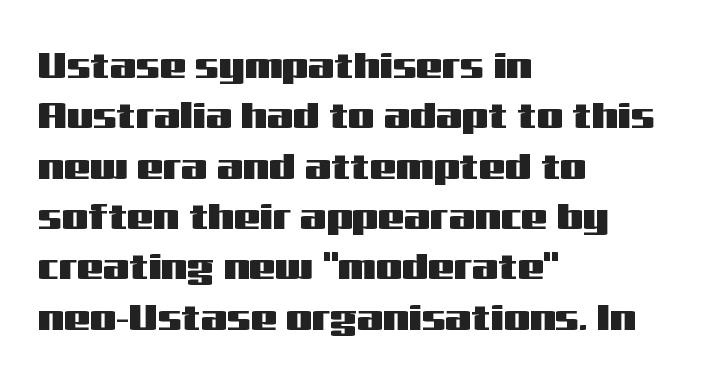
Q: Is the text italic (slanted)? A: No, it is upright.
Q: Is the typeface a serif or a sans-serif typeface? A: Sans-serif.
Q: Is the text underlined? A: No.
Q: How is the paragraph aligned? A: Left-aligned.
Q: Is the spacing between letters normal or unusually wide? A: Normal.
Q: Is the spacing between lines tight, normal or loose? A: Normal.
Q: Width (condensed, normal, or wide)? A: Wide.
Q: Stroke contrast? A: Medium.
Q: x-height? A: Medium.
Q: Monospaced? A: No.
